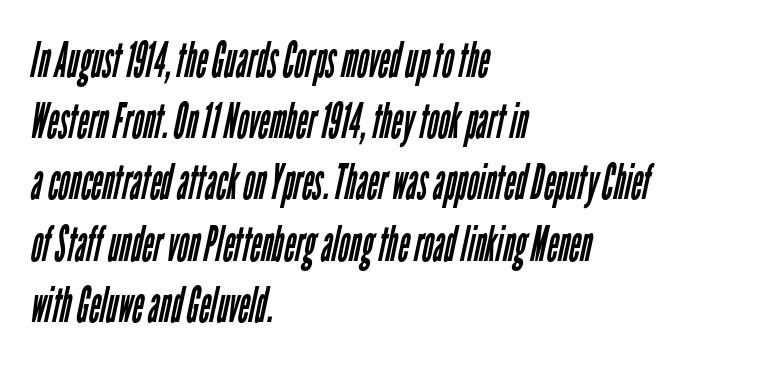
{"serif": "no", "bold": "no", "weight": "regular", "width": "condensed", "stroke_contrast": "low", "x_height": "medium", "monospaced": "no", "underline": "no", "align": "left", "line_spacing": "normal", "line_spacing_ratio": 1.25, "letter_spacing": "normal", "letter_spacing_em": 0.0, "glyph_px": 49}
